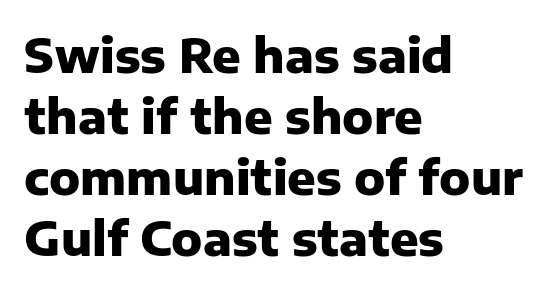
Q: Is the text bold? A: Yes.
Q: Is the text italic (slanted)? A: No, it is upright.
Q: Is the typeface a serif or a sans-serif typeface? A: Sans-serif.
Q: Is the text underlined? A: No.
Q: How is the paragraph aligned? A: Left-aligned.
Q: Is the spacing between letters normal or unusually wide? A: Normal.
Q: Is the spacing between lines tight, normal or loose? A: Normal.
Q: Width (condensed, normal, or wide)? A: Normal.
Q: Stroke contrast? A: Low.
Q: x-height? A: Medium.
Q: Monospaced? A: No.
